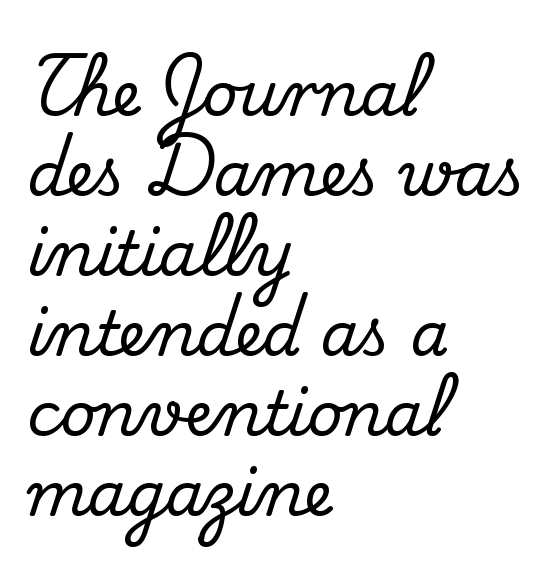
{"serif": "yes", "width": "normal", "stroke_contrast": "medium", "x_height": "small", "monospaced": "no", "underline": "no", "align": "left", "line_spacing": "normal", "line_spacing_ratio": 1.31, "letter_spacing": "normal", "letter_spacing_em": 0.0, "glyph_px": 61}
